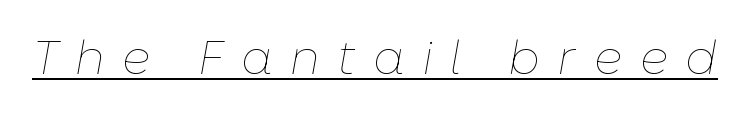
Q: Is the text bold? A: No.
Q: Is the text italic (slanted)? A: Yes, it leans right by about 10 degrees.
Q: Is the text underlined? A: Yes.
Q: Is the spacing between letters normal or unusually wide? A: Unusually wide.
Q: Width (condensed, normal, or wide)? A: Normal.
Q: Stroke contrast? A: Low.
Q: x-height? A: Medium.
Q: Monospaced? A: No.
